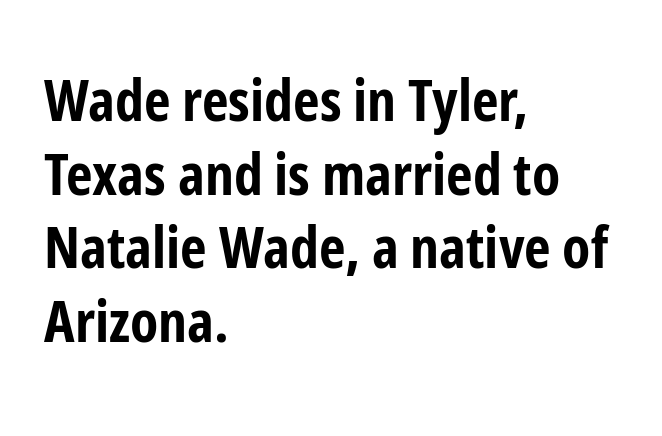
Q: Is the text bold? A: Yes.
Q: Is the text italic (slanted)? A: No, it is upright.
Q: Is the typeface a serif or a sans-serif typeface? A: Sans-serif.
Q: Is the text underlined? A: No.
Q: How is the paragraph aligned? A: Left-aligned.
Q: Is the spacing between letters normal or unusually wide? A: Normal.
Q: Is the spacing between lines tight, normal or loose? A: Normal.
Q: Width (condensed, normal, or wide)? A: Condensed.
Q: Stroke contrast? A: Low.
Q: x-height? A: Medium.
Q: Monospaced? A: No.
